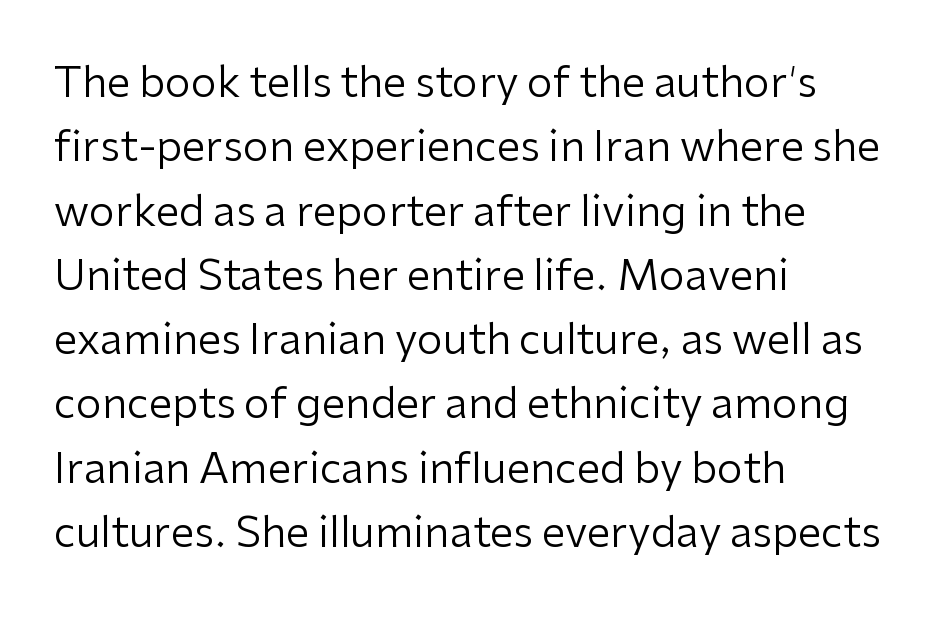
{"serif": "no", "italic": "no", "bold": "no", "weight": "regular", "width": "normal", "stroke_contrast": "low", "x_height": "medium", "monospaced": "no", "underline": "no", "align": "left", "line_spacing": "normal", "line_spacing_ratio": 1.53, "letter_spacing": "normal", "letter_spacing_em": 0.0, "glyph_px": 42}
